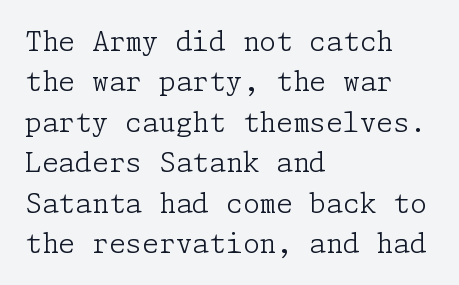
{"italic": "no", "bold": "no", "underline": "no", "align": "left", "line_spacing": "normal", "line_spacing_ratio": 1.5, "letter_spacing": "normal", "letter_spacing_em": 0.0, "glyph_px": 27}
